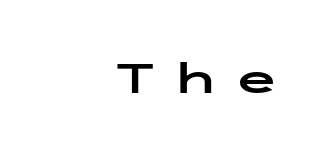
Q: Is the text italic (slanted)? A: No, it is upright.
Q: Is the typeface a serif or a sans-serif typeface? A: Sans-serif.
Q: Is the text underlined? A: No.
Q: How is the paragraph aligned? A: Right-aligned.
Q: Is the spacing between letters normal or unusually wide? A: Unusually wide.
Q: Width (condensed, normal, or wide)? A: Wide.
Q: Stroke contrast? A: Low.
Q: x-height? A: Medium.
